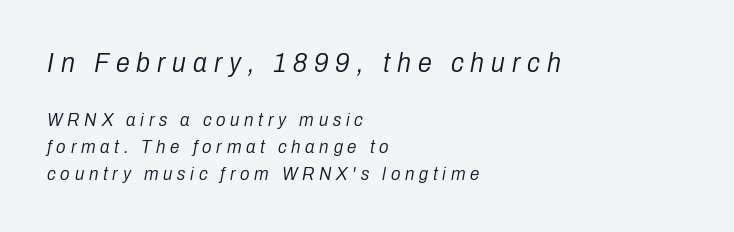
{"italic": "yes", "lean": "right", "slant_degrees": 10, "bold": "no", "weight": "light", "width": "condensed", "stroke_contrast": "low", "x_height": "medium", "monospaced": "no", "underline": "no", "align": "left", "line_spacing": "normal", "line_spacing_ratio": 1.42, "letter_spacing": "wide", "letter_spacing_em": 0.25, "larger_block": "first", "size_ratio": 1.47, "glyph_px": 28}
